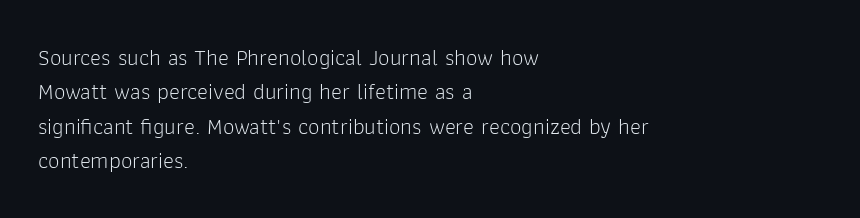
Observe the ordinary spacing: letters are neighbours, not strangers. Only glyphs here, with clear space below each row. Honestly, the row spacing looks completely unremarkable. No letter is thick-stroked: the sample isn't bold.
